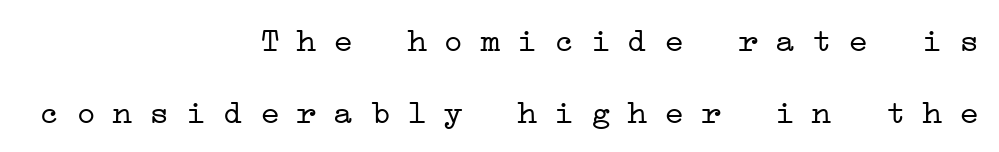
Q: Is the text bold? A: No.
Q: Is the text italic (slanted)? A: No, it is upright.
Q: Is the typeface a serif or a sans-serif typeface? A: Serif.
Q: Is the text underlined? A: No.
Q: How is the paragraph aligned? A: Right-aligned.
Q: Is the spacing between letters normal or unusually wide? A: Unusually wide.
Q: Is the spacing between lines tight, normal or loose? A: Loose.
Q: Width (condensed, normal, or wide)? A: Wide.
Q: Stroke contrast? A: Low.
Q: x-height? A: Medium.
